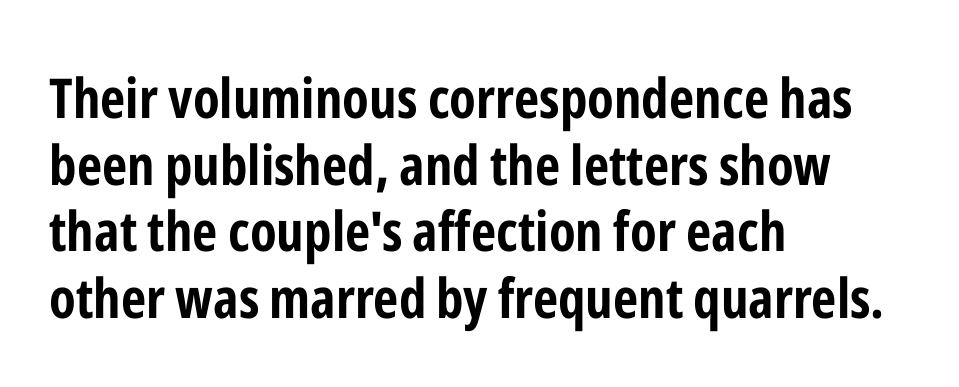
{"serif": "no", "italic": "no", "bold": "yes", "weight": "bold", "width": "condensed", "stroke_contrast": "low", "x_height": "medium", "monospaced": "no", "underline": "no", "align": "left", "line_spacing_ratio": 1.21, "letter_spacing": "normal", "letter_spacing_em": 0.0, "glyph_px": 55}
